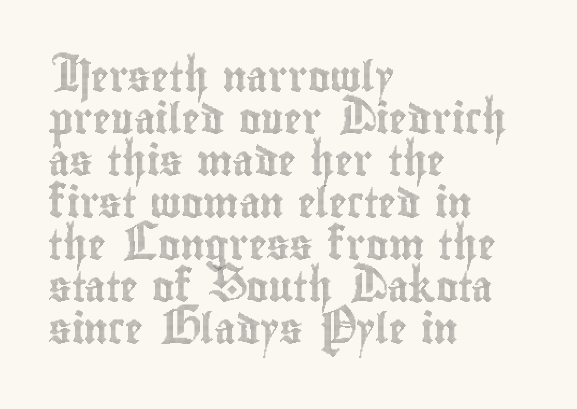
{"italic": "no", "width": "condensed", "x_height": "small", "monospaced": "no", "underline": "no", "align": "left", "line_spacing": "normal", "line_spacing_ratio": 1.4, "letter_spacing": "normal", "letter_spacing_em": 0.0, "glyph_px": 30}
